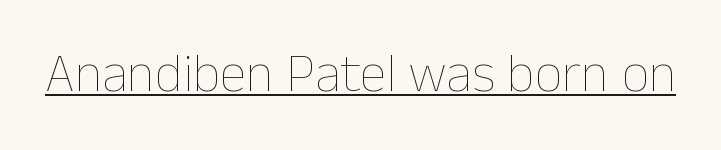
The image shows 54 px thin type, upright; set normal letter spacing, underlined; low stroke contrast and a medium x-height.
